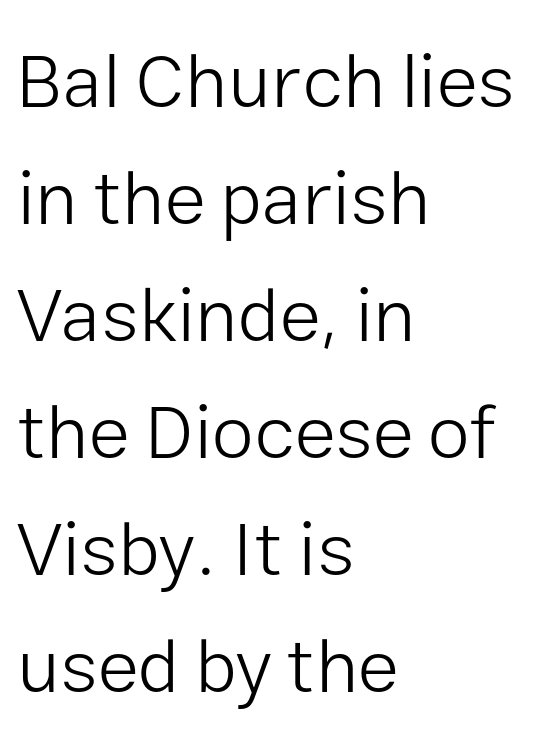
{"serif": "no", "italic": "no", "bold": "no", "weight": "light", "width": "normal", "stroke_contrast": "low", "x_height": "medium", "monospaced": "no", "underline": "no", "align": "left", "line_spacing": "normal", "line_spacing_ratio": 1.54, "letter_spacing": "normal", "letter_spacing_em": 0.0, "glyph_px": 76}
